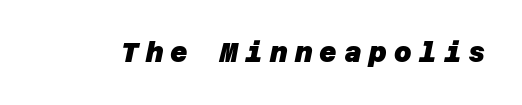
Q: Is the text bold? A: Yes.
Q: Is the text underlined? A: No.
Q: Is the spacing between letters normal or unusually wide? A: Unusually wide.
